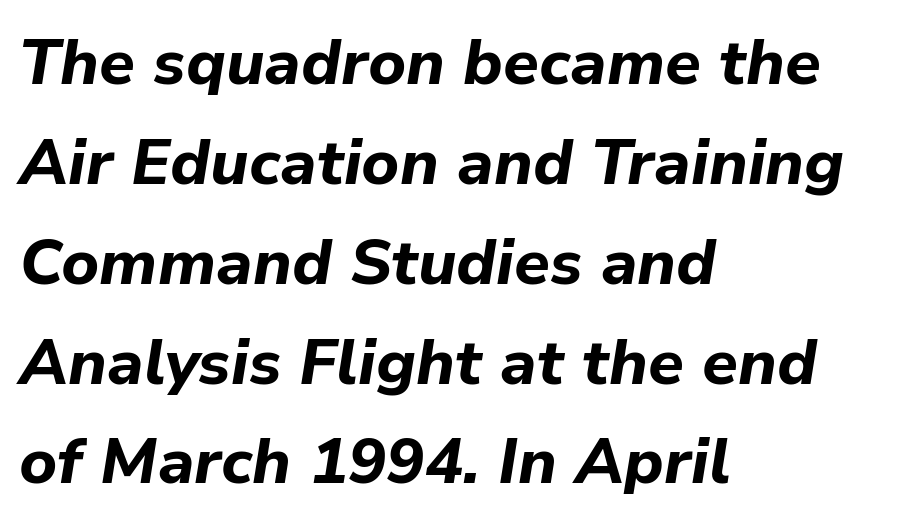
Q: Is the text bold? A: Yes.
Q: Is the text italic (slanted)? A: Yes, it leans right by about 9 degrees.
Q: Is the text underlined? A: No.
Q: How is the paragraph aligned? A: Left-aligned.
Q: Is the spacing between letters normal or unusually wide? A: Normal.
Q: Is the spacing between lines tight, normal or loose? A: Normal.
Q: Width (condensed, normal, or wide)? A: Normal.
Q: Stroke contrast? A: Low.
Q: x-height? A: Medium.
Q: Monospaced? A: No.
